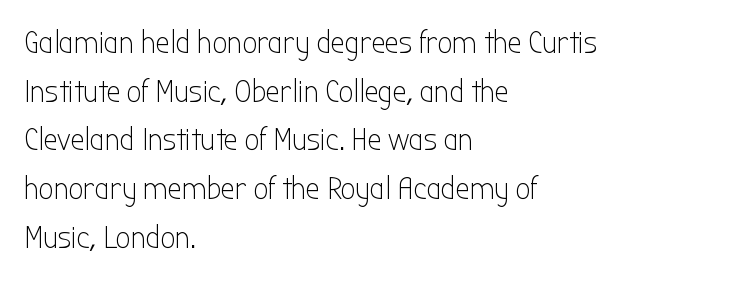
The image shows 32 px light, condensed sans-serif type, upright; set left-aligned, normal line spacing (1.52x), normal letter spacing, not underlined; low stroke contrast and a medium x-height.
